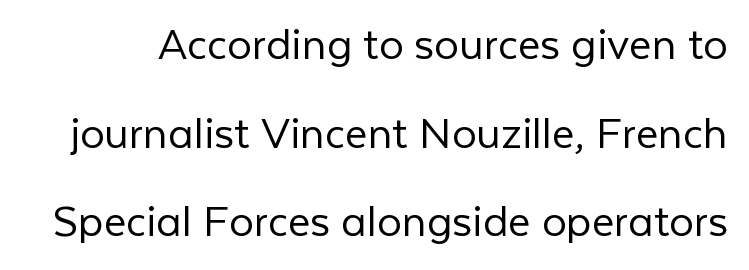
You could call the tracking neutral — neither tight nor loose. The typesetting does not lean heavy: it is not bold. I'd call this a sans setting — the letters go barefoot. Rendered with straight, roman letterforms. Nobody drew a line under any word here. You could not count columns in this text — the font is proportionally spaced.
